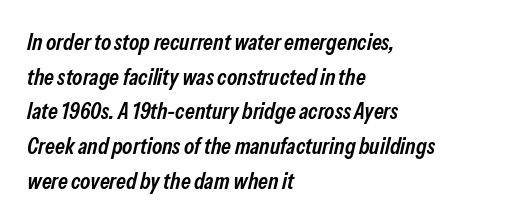
{"italic": "yes", "lean": "right", "slant_degrees": 13, "bold": "semi", "underline": "no", "align": "left", "line_spacing": "normal", "line_spacing_ratio": 1.51, "letter_spacing": "normal", "letter_spacing_em": 0.0, "glyph_px": 23}
